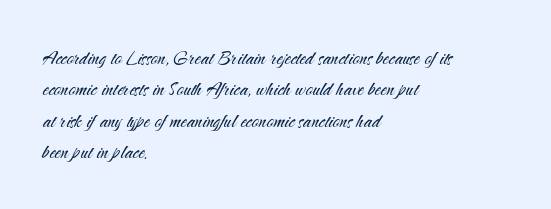
Q: Is the text bold? A: No.
Q: Is the text italic (slanted)? A: Yes.
Q: Is the text underlined? A: No.
Q: How is the paragraph aligned? A: Left-aligned.
Q: Is the spacing between letters normal or unusually wide? A: Normal.
Q: Is the spacing between lines tight, normal or loose? A: Normal.
